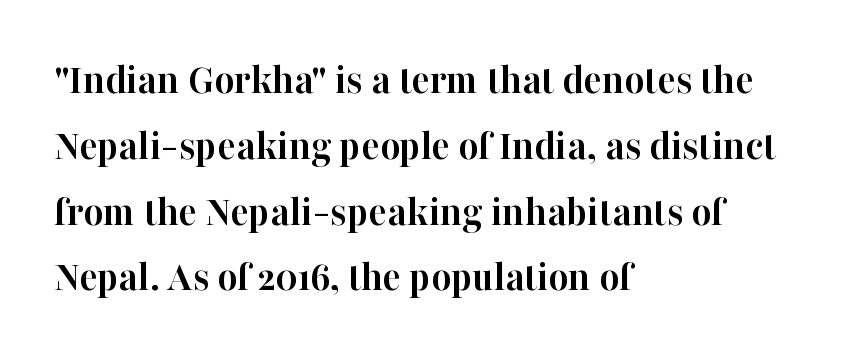
The image shows 43 px semibold serif type, upright; set left-aligned, normal line spacing (1.53x), normal letter spacing, not underlined; high stroke contrast and a medium x-height.
